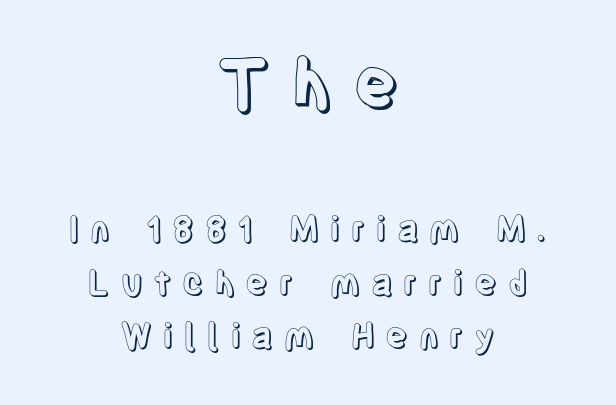
The image shows 68 px condensed type, upright; set centered, normal line spacing (1.57x), unusually wide letter spacing (+0.3 em), not underlined; the first (top) block is 2.0x larger; a large x-height.
